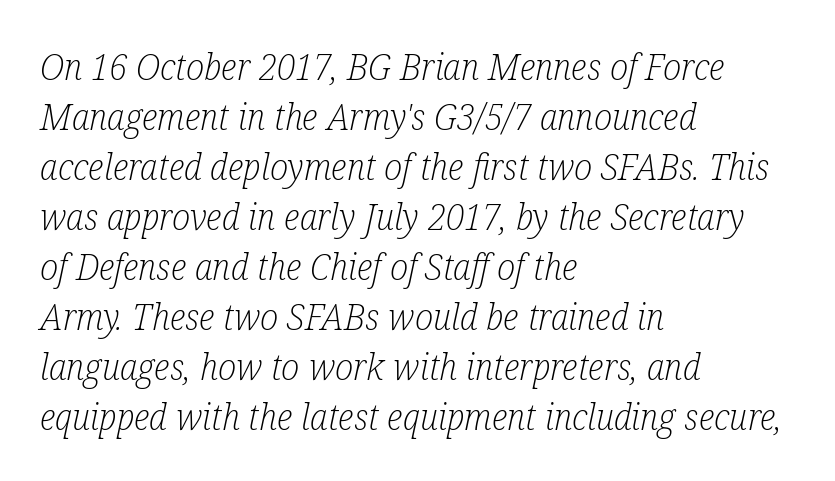
Q: Is the text bold? A: No.
Q: Is the text italic (slanted)? A: Yes, it leans right by about 12 degrees.
Q: Is the typeface a serif or a sans-serif typeface? A: Serif.
Q: Is the text underlined? A: No.
Q: How is the paragraph aligned? A: Left-aligned.
Q: Is the spacing between letters normal or unusually wide? A: Normal.
Q: Is the spacing between lines tight, normal or loose? A: Normal.
Q: Width (condensed, normal, or wide)? A: Condensed.
Q: Stroke contrast? A: Low.
Q: x-height? A: Medium.
Q: Monospaced? A: No.
